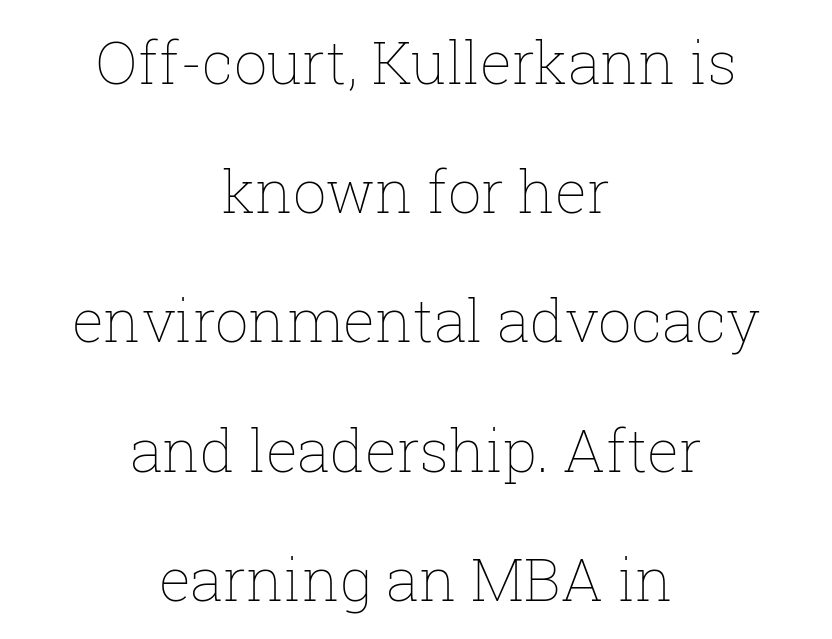
{"italic": "no", "bold": "no", "weight": "thin", "width": "normal", "stroke_contrast": "low", "x_height": "medium", "monospaced": "no", "underline": "no", "align": "center", "line_spacing": "loose", "line_spacing_ratio": 2.19, "letter_spacing": "normal", "letter_spacing_em": 0.0, "glyph_px": 59}
